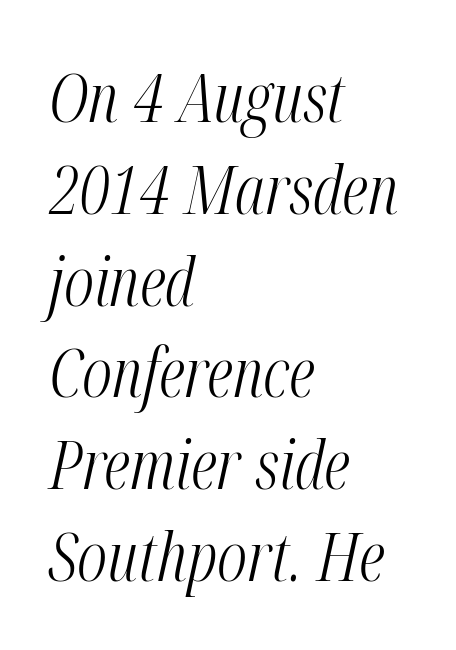
The image shows 68 px light, condensed type, italic (leaning right); set left-aligned, normal line spacing (1.35x), normal letter spacing, not underlined; medium stroke contrast and a medium x-height.
